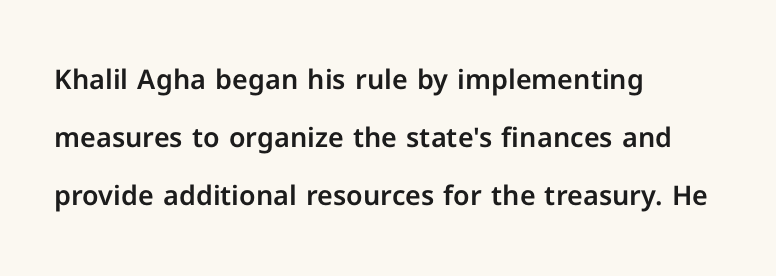
The image shows 27 px text type, upright; set left-aligned, loose line spacing (2.14x), normal letter spacing, not underlined.
